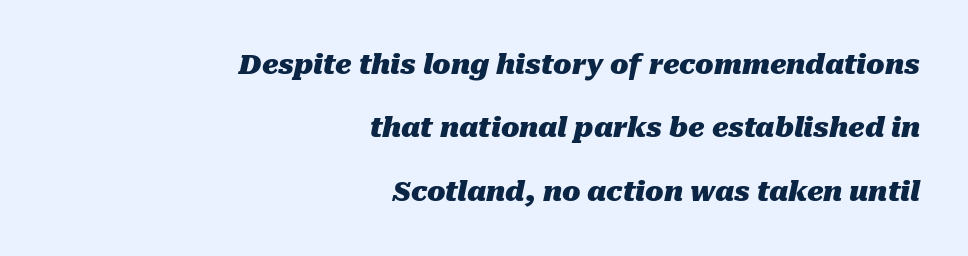
Q: Is the text bold? A: Yes.
Q: Is the text italic (slanted)? A: Yes, it leans right by about 10 degrees.
Q: Is the text underlined? A: No.
Q: How is the paragraph aligned? A: Right-aligned.
Q: Is the spacing between letters normal or unusually wide? A: Normal.
Q: Is the spacing between lines tight, normal or loose? A: Loose.
